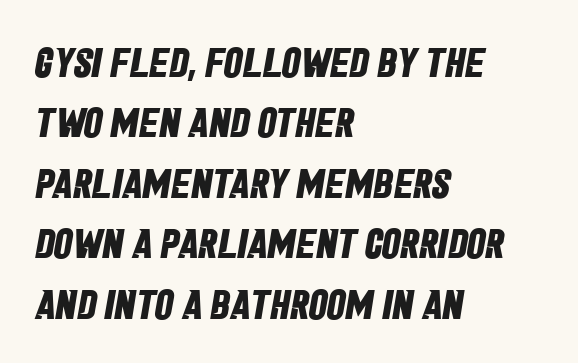
The image shows 42 px bold, condensed sans-serif type; set left-aligned, normal line spacing (1.44x), normal letter spacing, not underlined; low stroke contrast and a large x-height.
